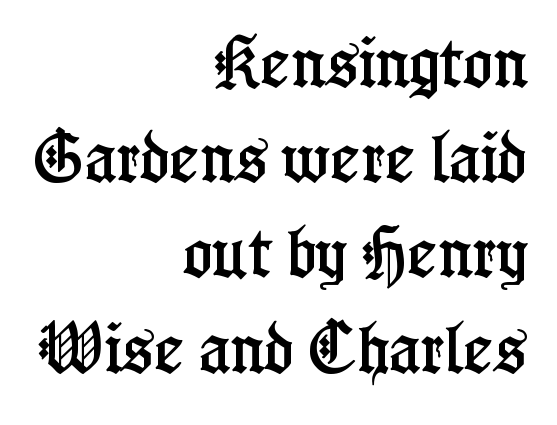
{"serif": "yes", "italic": "no", "width": "condensed", "stroke_contrast": "low", "x_height": "medium", "monospaced": "no", "underline": "no", "align": "right", "line_spacing": "normal", "line_spacing_ratio": 1.7, "letter_spacing": "normal", "letter_spacing_em": 0.0, "glyph_px": 56}
